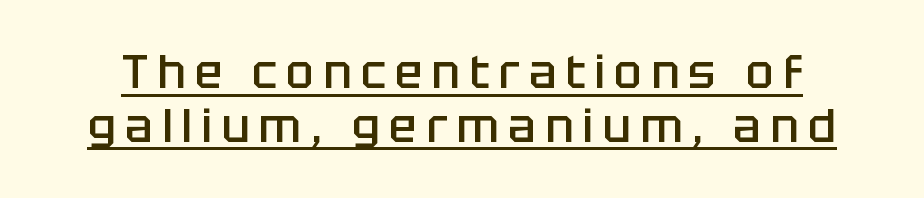
This sample carries an underscore along the baseline area. The font is running at a semibold setting, under full bold. This sample uses a sans-serif face. Tracking value appears strongly positive — letters spread wide.
